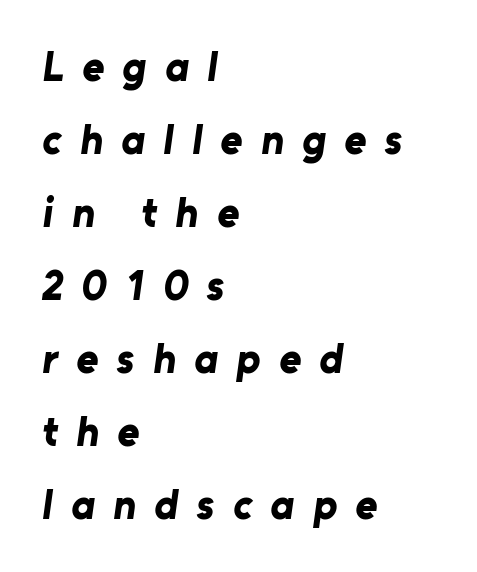
The image shows 42 px bold sans-serif type; set left-aligned, line spacing 1.74x, unusually wide letter spacing (+0.44 em), not underlined; low stroke contrast and a medium x-height.
